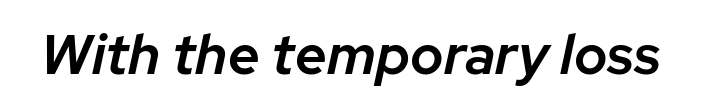
{"italic": "yes", "lean": "right", "slant_degrees": 12, "bold": "semi", "weight": "semibold", "width": "normal", "stroke_contrast": "low", "x_height": "medium", "monospaced": "no", "underline": "no", "letter_spacing": "normal", "letter_spacing_em": 0.0, "glyph_px": 56}
